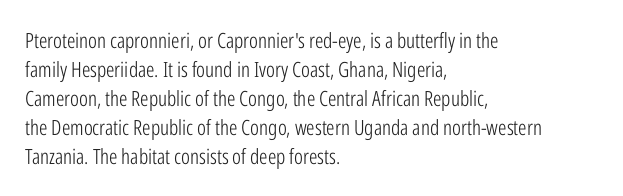
Letters rest on an invisible, unmarked baseline. Heaviness? Minimal to ordinary, like unemphasized prose. The rendering anchors every line to the left-hand side. The line-height multiplier appears to be the usual default.
